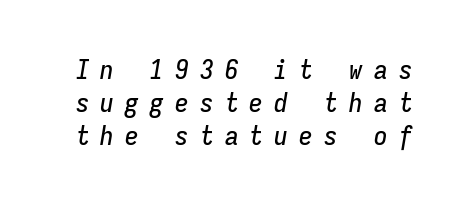
The image shows 27 px text type, italic (leaning right); set line spacing 1.23x, unusually wide letter spacing (+0.42 em), not underlined.
